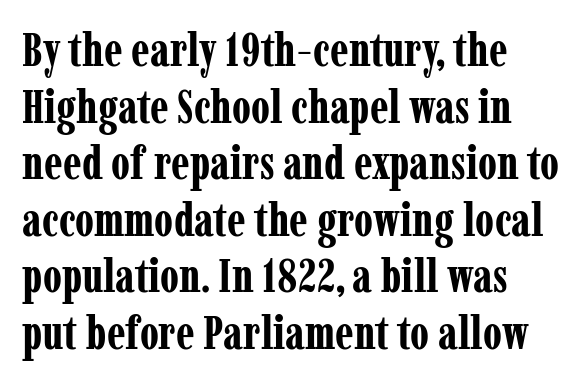
Leftover space on each line is placed entirely after the last word. What stands out about the letter spacing? Nothing — it is the standard amount. These lines are rendered in a variable-pitch font. Heavy, bold letterforms.
